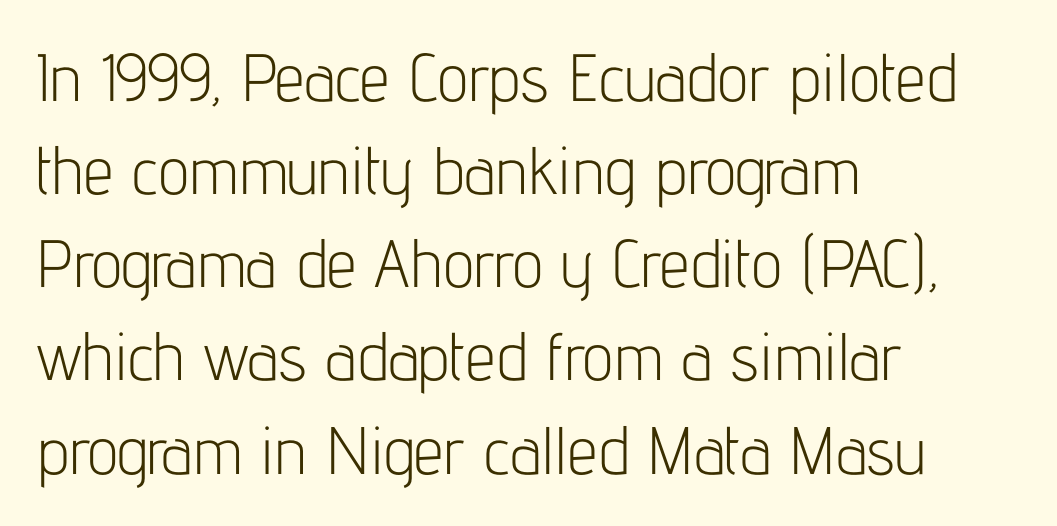
Any mark beneath the type? The region is blank. Posture: vertical. Is the type heavy? It reads as light-to-regular instead. The characters display no serif detailing; their extremities are plain. Leading matches the norm, producing a regular column. A typesetter would call this proportional, since set widths differ per character.
